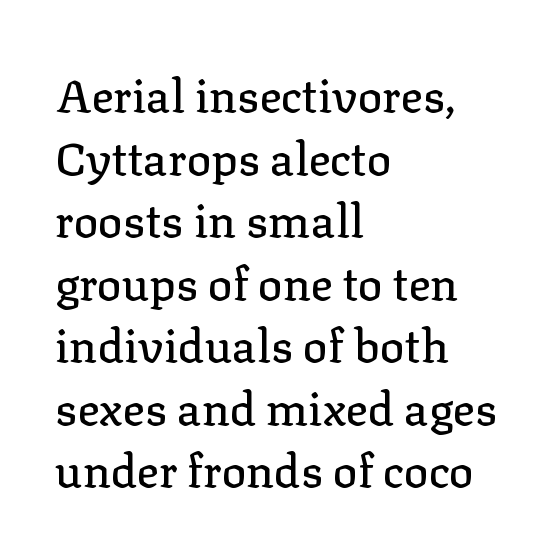
The image shows 46 px serif type, upright; set left-aligned, normal line spacing (1.36x), normal letter spacing, not underlined; low stroke contrast and a medium x-height.
